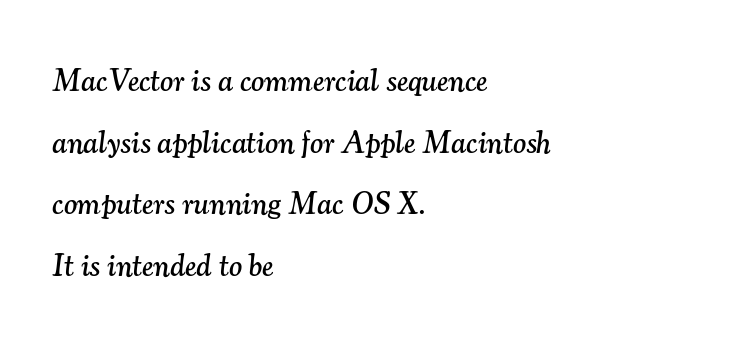
Q: Is the text italic (slanted)? A: Yes, it leans right by about 7 degrees.
Q: Is the typeface a serif or a sans-serif typeface? A: Serif.
Q: Is the text underlined? A: No.
Q: How is the paragraph aligned? A: Left-aligned.
Q: Is the spacing between letters normal or unusually wide? A: Normal.
Q: Is the spacing between lines tight, normal or loose? A: Loose.
Q: Width (condensed, normal, or wide)? A: Normal.
Q: Stroke contrast? A: Medium.
Q: x-height? A: Small.
Q: Monospaced? A: No.
